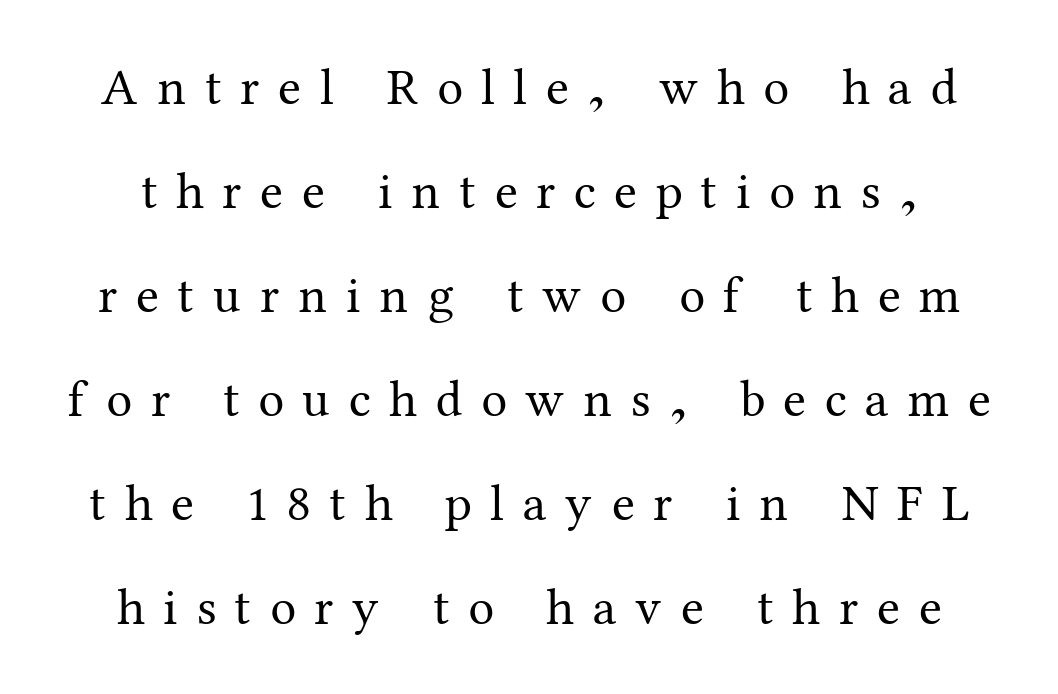
{"serif": "yes", "italic": "no", "bold": "no", "weight": "regular", "width": "normal", "stroke_contrast": "medium", "x_height": "medium", "monospaced": "no", "underline": "no", "line_spacing": "loose", "line_spacing_ratio": 2.0, "letter_spacing": "wide", "letter_spacing_em": 0.36, "glyph_px": 52}
